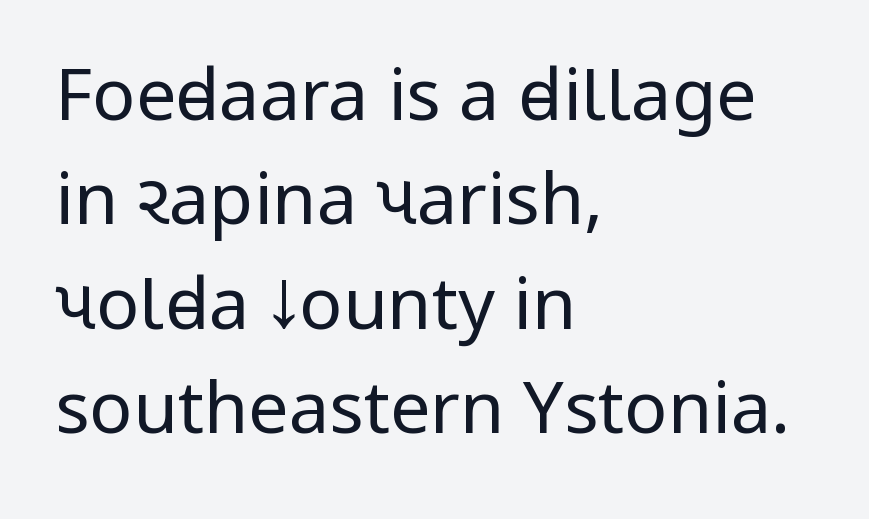
The image shows 72 px regular-weight, condensed sans-serif type, upright; set left-aligned, normal line spacing (1.45x), normal letter spacing, not underlined; low stroke contrast and a large x-height.
